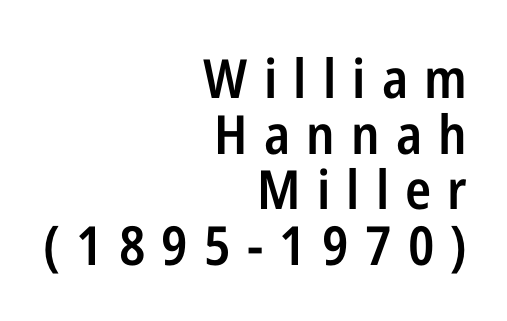
Q: Is the text bold? A: Semi-bold.
Q: Is the text italic (slanted)? A: No, it is upright.
Q: Is the typeface a serif or a sans-serif typeface? A: Sans-serif.
Q: Is the text underlined? A: No.
Q: How is the paragraph aligned? A: Right-aligned.
Q: Is the spacing between letters normal or unusually wide? A: Unusually wide.
Q: Is the spacing between lines tight, normal or loose? A: Tight.
Q: Width (condensed, normal, or wide)? A: Condensed.
Q: Stroke contrast? A: Low.
Q: x-height? A: Medium.
Q: Monospaced? A: No.
